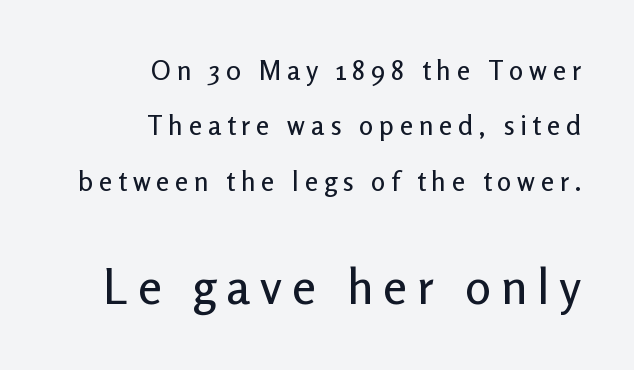
The passage shown is typeset with a sans-serif family. The designer gave the closing block more size than the opening block. Where is the straight margin? On the right. Students, note that the glyphs here are deliberately spaced far apart. Each new line begins a long way beneath the previous one.
